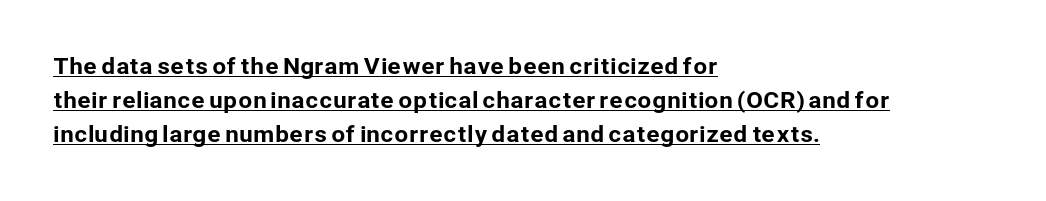
Q: Is the text italic (slanted)? A: No, it is upright.
Q: Is the text underlined? A: Yes.
Q: How is the paragraph aligned? A: Left-aligned.
Q: Is the spacing between letters normal or unusually wide? A: Normal.
Q: Is the spacing between lines tight, normal or loose? A: Normal.
